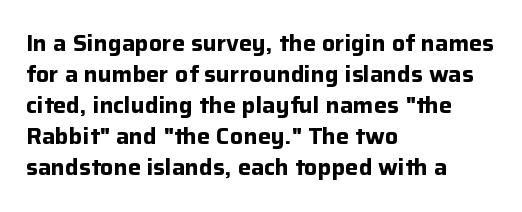
Q: Is the text bold? A: Yes.
Q: Is the text italic (slanted)? A: No, it is upright.
Q: Is the text underlined? A: No.
Q: How is the paragraph aligned? A: Left-aligned.
Q: Is the spacing between letters normal or unusually wide? A: Normal.
Q: Is the spacing between lines tight, normal or loose? A: Normal.
